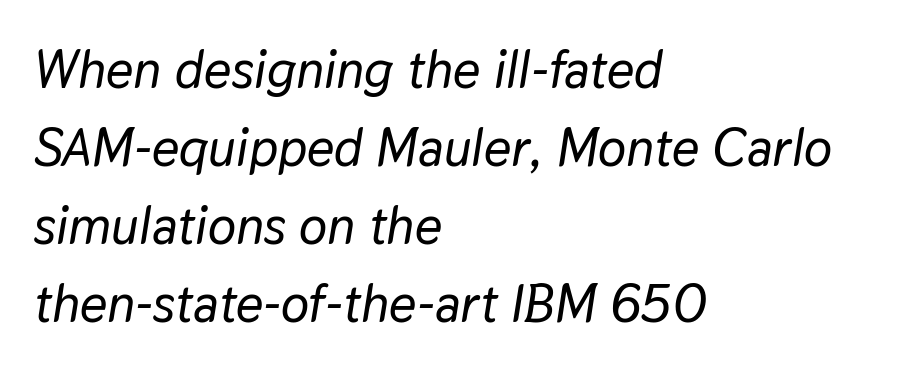
Q: Is the text italic (slanted)? A: Yes, it leans right by about 9 degrees.
Q: Is the text underlined? A: No.
Q: How is the paragraph aligned? A: Left-aligned.
Q: Is the spacing between letters normal or unusually wide? A: Normal.
Q: Is the spacing between lines tight, normal or loose? A: Normal.
Q: Width (condensed, normal, or wide)? A: Normal.
Q: Stroke contrast? A: Low.
Q: x-height? A: Medium.
Q: Monospaced? A: No.
